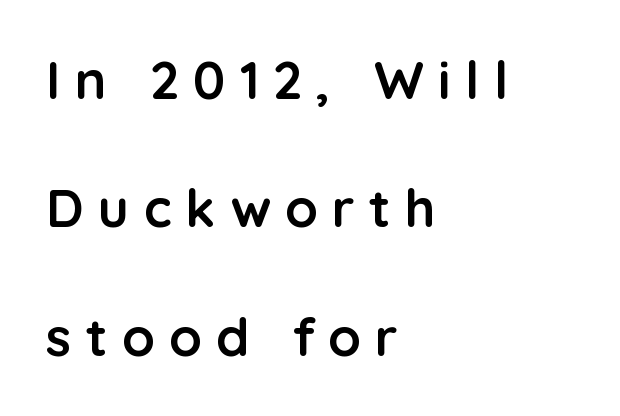
{"serif": "no", "italic": "no", "bold": "yes", "weight": "semibold", "width": "normal", "stroke_contrast": "low", "x_height": "medium", "monospaced": "no", "underline": "no", "align": "left", "line_spacing": "loose", "line_spacing_ratio": 2.42, "letter_spacing": "wide", "letter_spacing_em": 0.27, "glyph_px": 53}
